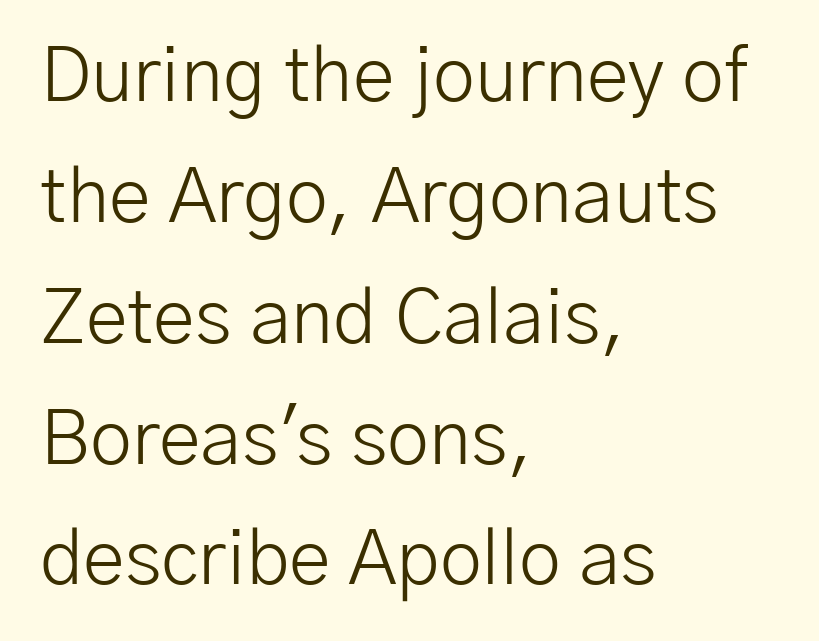
Where is the straight margin? On the left. Unbolded letterforms with no extra heft. Examine the stroke ends and you'll find no serifs. Any mark beneath the type? The region is blank.
